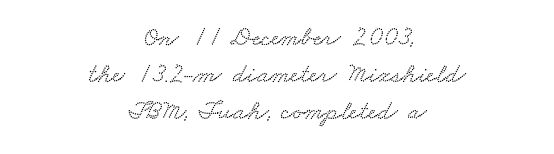
Words float on clear page, feet unadorned. The text block is weighted toward neither margin, spreading evenly from the middle. You could call the tracking neutral — neither tight nor loose. Notice how descenders clear the ascenders below comfortably — that's standard leading.
